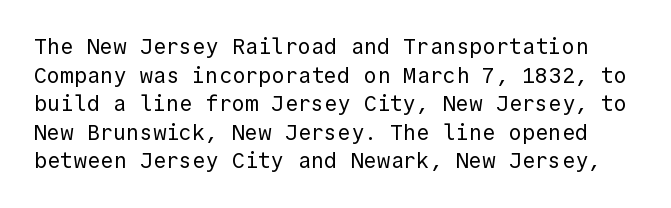
This rendering leaves character spacing at its baseline value. The axis of the letterforms is exactly vertical. Each stroke keeps to a modest, everyday thickness or less. Regular leading. Only glyphs here, with clear space below each row.
